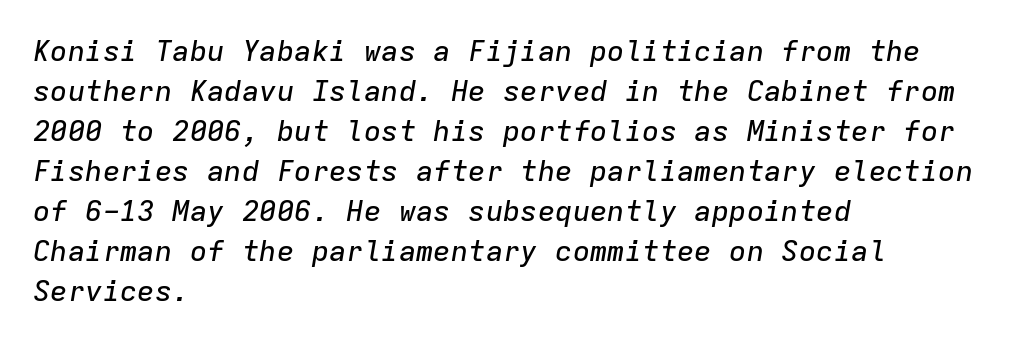
The image shows 29 px text type, italic (leaning right), monospaced; set left-aligned, normal line spacing (1.38x), normal letter spacing, not underlined; low stroke contrast and a medium x-height.
